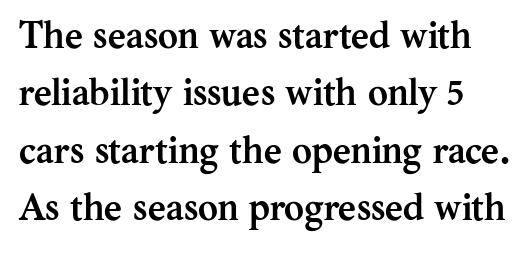
Q: Is the text bold? A: Yes.
Q: Is the text italic (slanted)? A: No, it is upright.
Q: Is the typeface a serif or a sans-serif typeface? A: Serif.
Q: Is the text underlined? A: No.
Q: Is the spacing between letters normal or unusually wide? A: Normal.
Q: Is the spacing between lines tight, normal or loose? A: Normal.
Q: Width (condensed, normal, or wide)? A: Normal.
Q: Stroke contrast? A: Medium.
Q: x-height? A: Medium.
Q: Monospaced? A: No.
